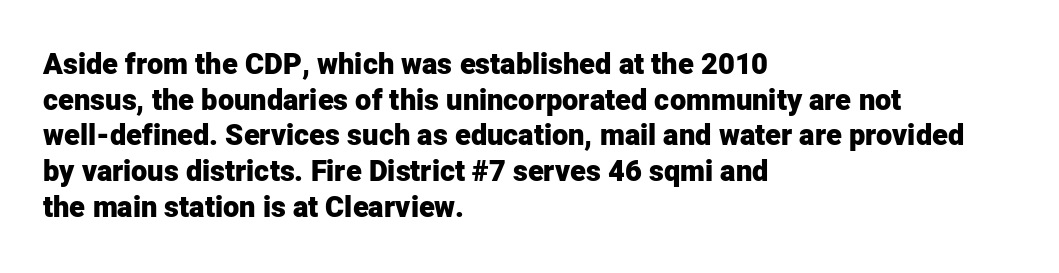
Q: Is the text bold? A: Yes.
Q: Is the text italic (slanted)? A: No, it is upright.
Q: Is the typeface a serif or a sans-serif typeface? A: Sans-serif.
Q: Is the text underlined? A: No.
Q: How is the paragraph aligned? A: Left-aligned.
Q: Is the spacing between letters normal or unusually wide? A: Normal.
Q: Width (condensed, normal, or wide)? A: Normal.
Q: Stroke contrast? A: Low.
Q: x-height? A: Medium.
Q: Monospaced? A: No.
